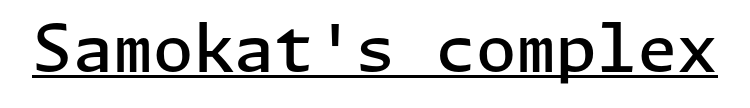
Q: Is the text bold? A: Semi-bold.
Q: Is the text italic (slanted)? A: No, it is upright.
Q: Is the typeface a serif or a sans-serif typeface? A: Sans-serif.
Q: Is the text underlined? A: Yes.
Q: Is the spacing between letters normal or unusually wide? A: Normal.
Q: Width (condensed, normal, or wide)? A: Normal.
Q: Stroke contrast? A: Low.
Q: x-height? A: Medium.
